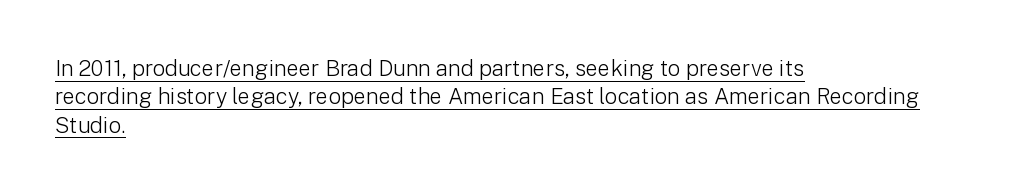
{"italic": "no", "bold": "no", "underline": "yes", "align": "left", "line_spacing": "normal", "line_spacing_ratio": 1.29, "letter_spacing": "normal", "letter_spacing_em": 0.0, "glyph_px": 22}
